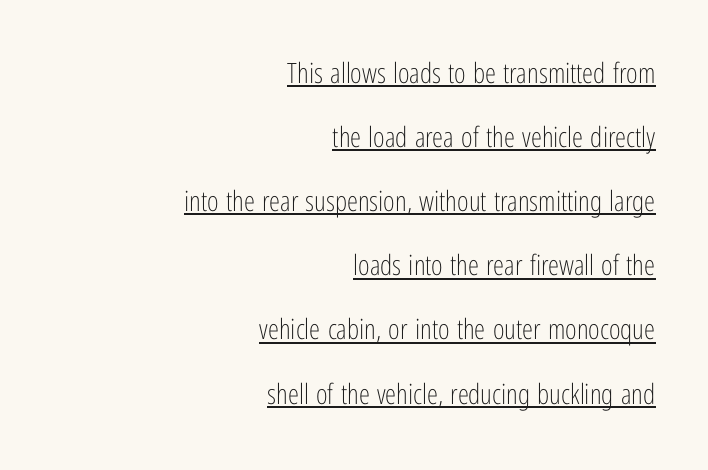
{"serif": "no", "italic": "no", "bold": "no", "weight": "light", "width": "condensed", "stroke_contrast": "low", "x_height": "medium", "monospaced": "no", "underline": "yes", "align": "right", "line_spacing": "loose", "line_spacing_ratio": 2.29, "letter_spacing": "normal", "letter_spacing_em": 0.0, "glyph_px": 28}
